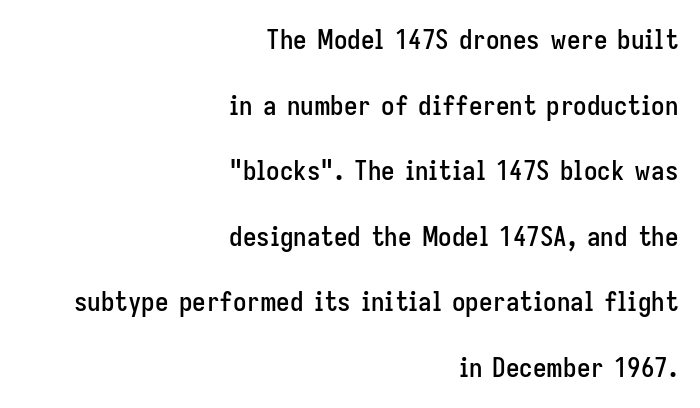
Q: Is the text italic (slanted)? A: No, it is upright.
Q: Is the text underlined? A: No.
Q: How is the paragraph aligned? A: Right-aligned.
Q: Is the spacing between letters normal or unusually wide? A: Normal.
Q: Is the spacing between lines tight, normal or loose? A: Loose.
